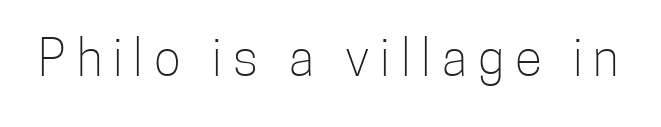
The image shows 50 px light, condensed sans-serif type, upright; set unusually wide letter spacing (+0.22 em), not underlined; low stroke contrast and a medium x-height.
